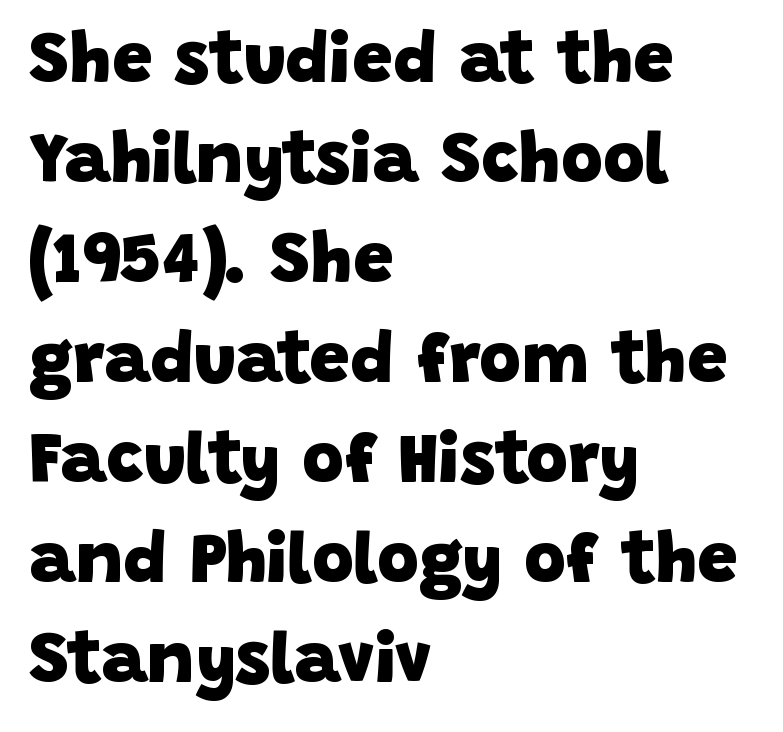
Q: Is the text bold? A: Yes.
Q: Is the typeface a serif or a sans-serif typeface? A: Sans-serif.
Q: Is the text underlined? A: No.
Q: How is the paragraph aligned? A: Left-aligned.
Q: Is the spacing between letters normal or unusually wide? A: Normal.
Q: Is the spacing between lines tight, normal or loose? A: Normal.
Q: Width (condensed, normal, or wide)? A: Normal.
Q: Stroke contrast? A: Low.
Q: x-height? A: Large.
Q: Monospaced? A: No.
